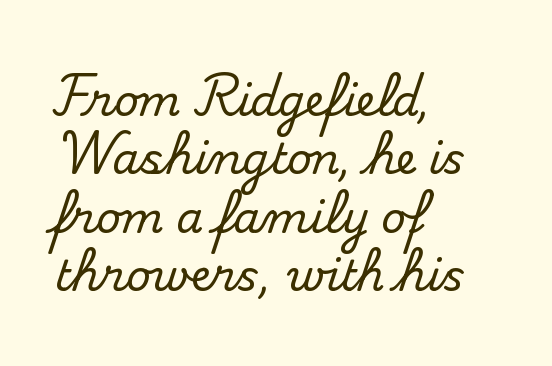
Q: Is the text italic (slanted)? A: Yes.
Q: Is the text underlined? A: No.
Q: How is the paragraph aligned? A: Left-aligned.
Q: Is the spacing between letters normal or unusually wide? A: Normal.
Q: Is the spacing between lines tight, normal or loose? A: Normal.
Q: Width (condensed, normal, or wide)? A: Normal.
Q: Stroke contrast? A: Medium.
Q: x-height? A: Small.
Q: Monospaced? A: No.
